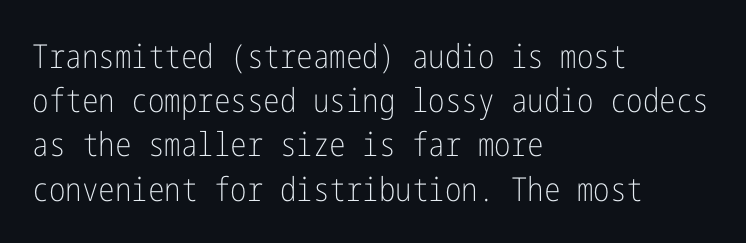
Posture: straight, roman, zero tilt. Evenly set lines give the paragraph a standard silhouette. Words appear dense and cohesive because spacing is normal. Descenders are the only things crossing below the line. The typesetting does not lean heavy: it is not bold. The rendering anchors every line to the left-hand side.
